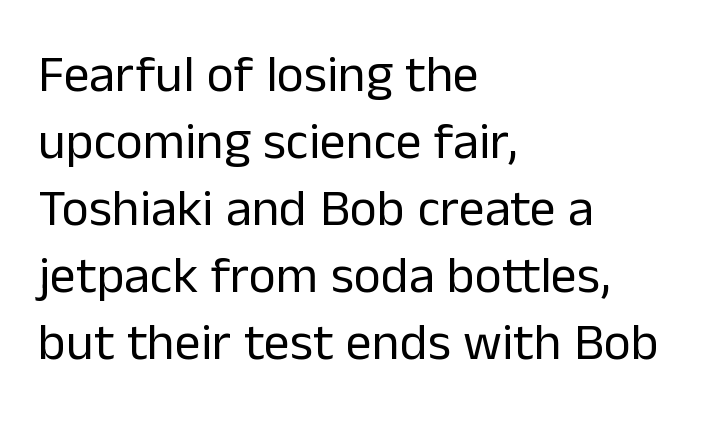
Quick note: not italic, upright. Stem width sits at or under what a default text font uses. Typographically, this falls in the sans-serif category. This rendering features lettering with no underline. What's the leading like? Ordinary, nothing unusual. Each letter keeps its own natural width here, so spacing adapts to shape.
